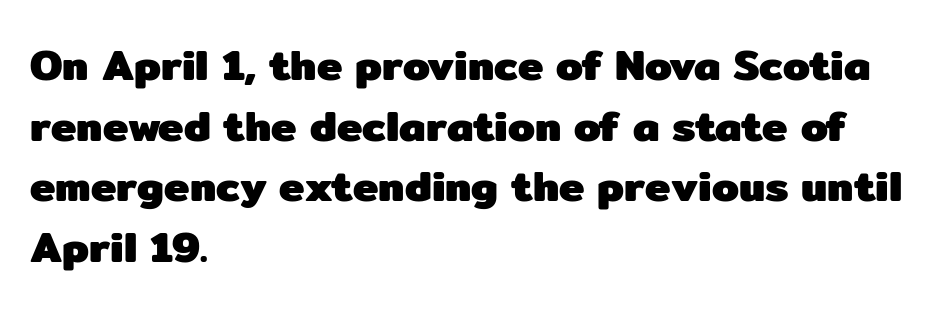
{"serif": "no", "italic": "no", "bold": "yes", "weight": "heavy", "width": "normal", "stroke_contrast": "low", "x_height": "medium", "monospaced": "no", "underline": "no", "align": "left", "line_spacing": "normal", "line_spacing_ratio": 1.41, "letter_spacing": "normal", "letter_spacing_em": 0.0, "glyph_px": 43}
